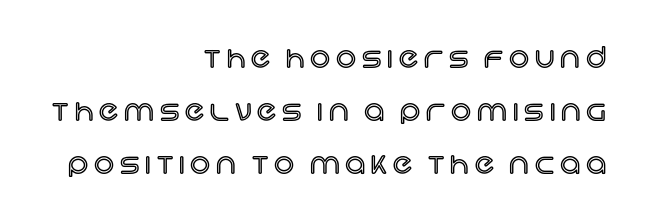
The image shows 28 px text type, upright; set right-aligned, loose line spacing (1.9x), unusually wide letter spacing (+0.21 em), not underlined; a large x-height.
